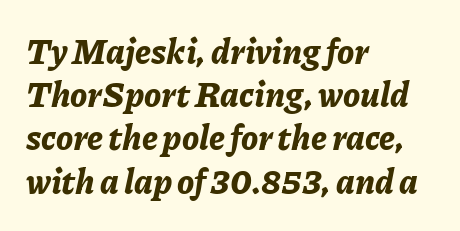
The image shows 34 px bold type, italic (leaning right); set left-aligned, normal line spacing (1.27x), normal letter spacing, not underlined; low stroke contrast and a medium x-height.
